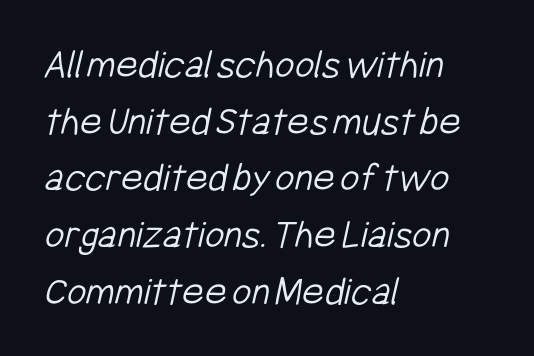
Q: Is the text bold? A: No.
Q: Is the typeface a serif or a sans-serif typeface? A: Sans-serif.
Q: Is the text underlined? A: No.
Q: How is the paragraph aligned? A: Left-aligned.
Q: Is the spacing between letters normal or unusually wide? A: Normal.
Q: Is the spacing between lines tight, normal or loose? A: Normal.
Q: Width (condensed, normal, or wide)? A: Condensed.
Q: Stroke contrast? A: Low.
Q: x-height? A: Medium.
Q: Monospaced? A: No.
